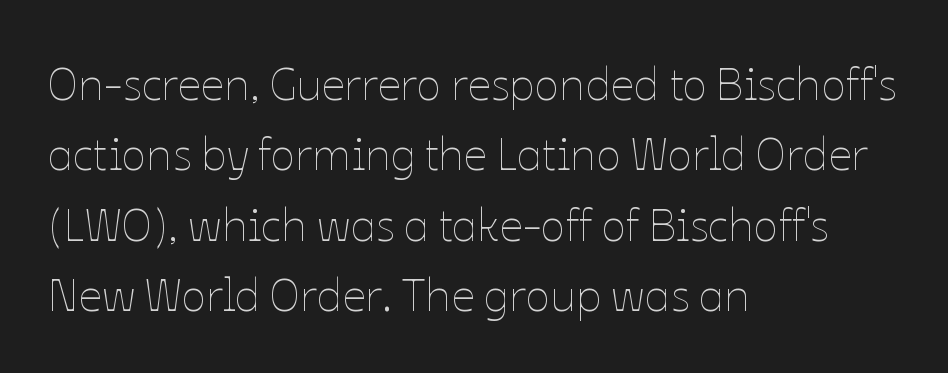
The typesetting does not lean heavy: it is not bold. When letters stand straight like this, we call the style roman or upright. Between one letter and the next there's only the usual sliver of space. Varying glyph widths throughout — classic text-font behaviour. Line spacing here is normal. A classic flush-left, rag-right setting is used for this passage.
